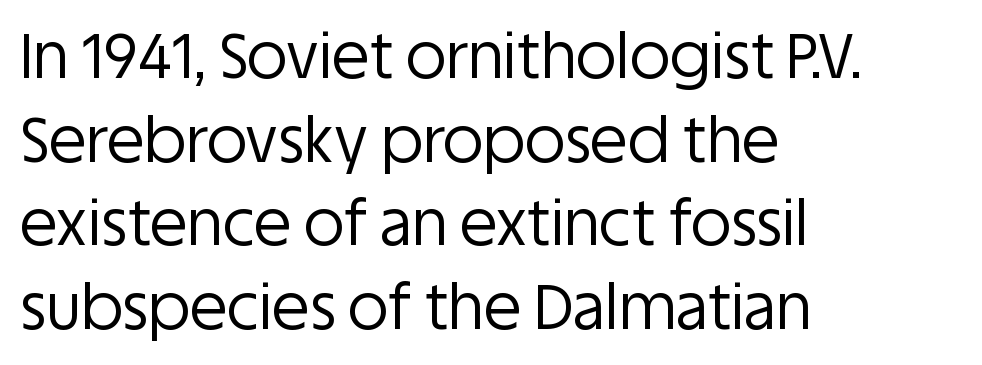
Notice how descenders clear the ascenders below comfortably — that's standard leading. The font family rendered here belongs to the sans-serif group. A typesetter would call this proportional, since set widths differ per character. Weight: in the light-to-regular range. A typesetter would mark this as roman, not italic.
